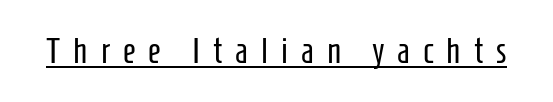
{"serif": "no", "italic": "no", "bold": "no", "weight": "regular", "width": "condensed", "stroke_contrast": "low", "x_height": "medium", "monospaced": "no", "underline": "yes", "letter_spacing": "wide", "letter_spacing_em": 0.37, "glyph_px": 35}
